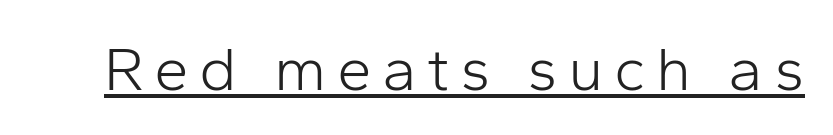
Q: Is the text bold? A: No.
Q: Is the text italic (slanted)? A: No, it is upright.
Q: Is the typeface a serif or a sans-serif typeface? A: Sans-serif.
Q: Is the text underlined? A: Yes.
Q: Width (condensed, normal, or wide)? A: Normal.
Q: Stroke contrast? A: Low.
Q: x-height? A: Medium.
Q: Monospaced? A: No.
